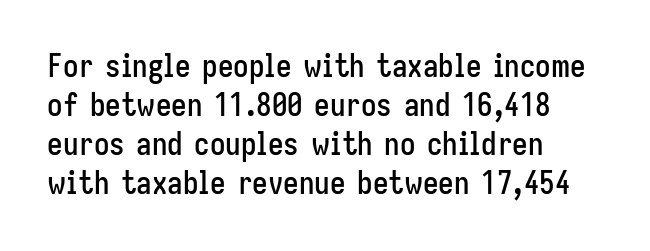
The image shows 31 px condensed sans-serif type, upright; set left-aligned, normal line spacing (1.26x), normal letter spacing, not underlined; low stroke contrast and a medium x-height.
